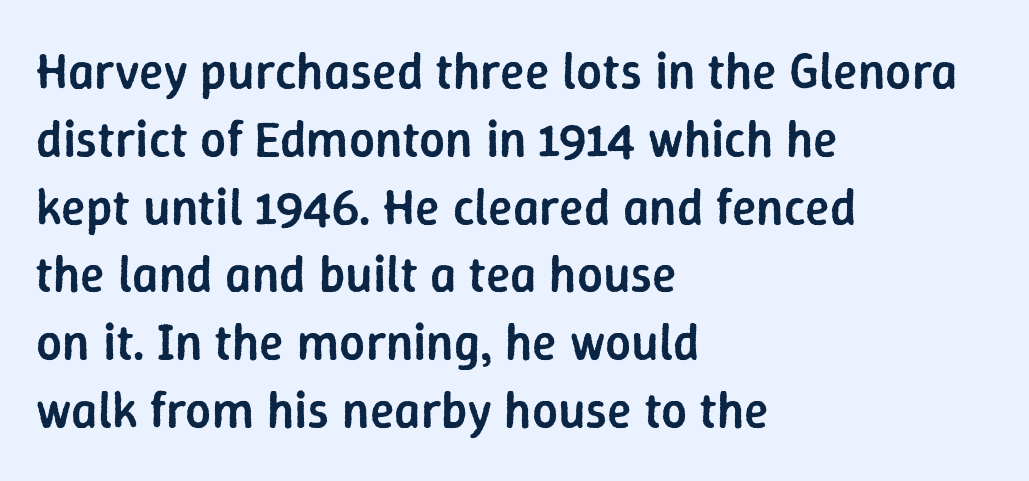
{"serif": "no", "italic": "no", "bold": "semi", "weight": "semibold", "width": "normal", "stroke_contrast": "low", "x_height": "medium", "monospaced": "no", "underline": "no", "align": "left", "line_spacing": "normal", "line_spacing_ratio": 1.33, "letter_spacing": "normal", "letter_spacing_em": 0.0, "glyph_px": 51}
